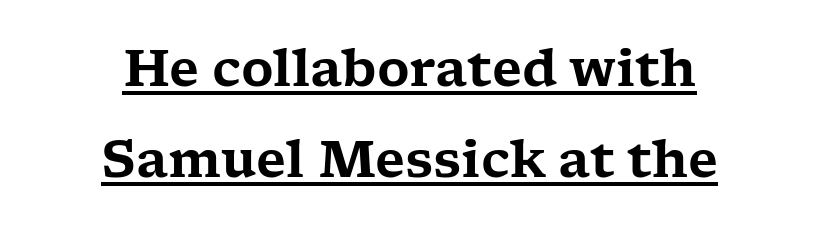
{"serif": "yes", "italic": "no", "width": "wide", "stroke_contrast": "low", "x_height": "medium", "monospaced": "no", "underline": "yes", "line_spacing_ratio": 1.82, "letter_spacing": "normal", "letter_spacing_em": 0.0, "glyph_px": 50}
